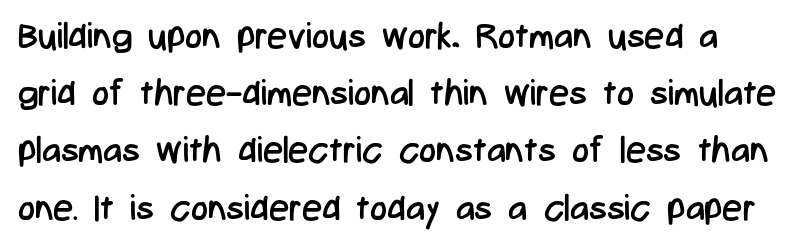
Q: Is the text bold? A: No.
Q: Is the text italic (slanted)? A: No, it is upright.
Q: Is the typeface a serif or a sans-serif typeface? A: Sans-serif.
Q: Is the text underlined? A: No.
Q: Is the spacing between letters normal or unusually wide? A: Normal.
Q: Is the spacing between lines tight, normal or loose? A: Normal.
Q: Width (condensed, normal, or wide)? A: Condensed.
Q: Stroke contrast? A: Low.
Q: x-height? A: Medium.
Q: Monospaced? A: No.
